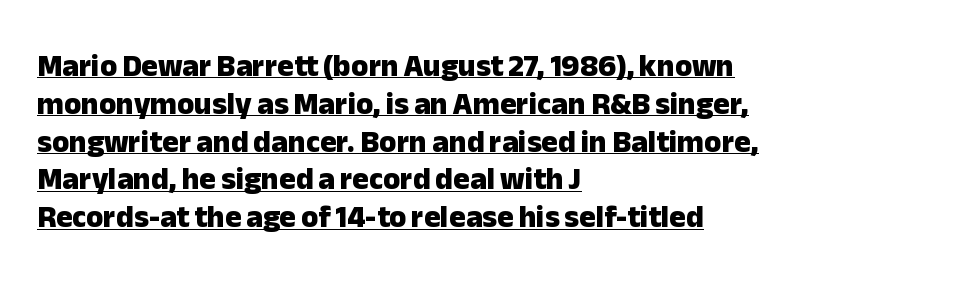
{"serif": "no", "italic": "no", "bold": "yes", "weight": "heavy", "width": "normal", "stroke_contrast": "low", "x_height": "medium", "monospaced": "no", "underline": "yes", "align": "left", "line_spacing_ratio": 1.22, "letter_spacing": "normal", "letter_spacing_em": 0.0, "glyph_px": 31}
